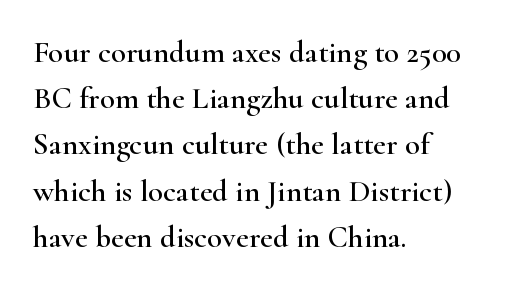
The image shows 31 px wide serif type, upright; set left-aligned, normal line spacing (1.49x), normal letter spacing, not underlined; high stroke contrast and a small x-height.
